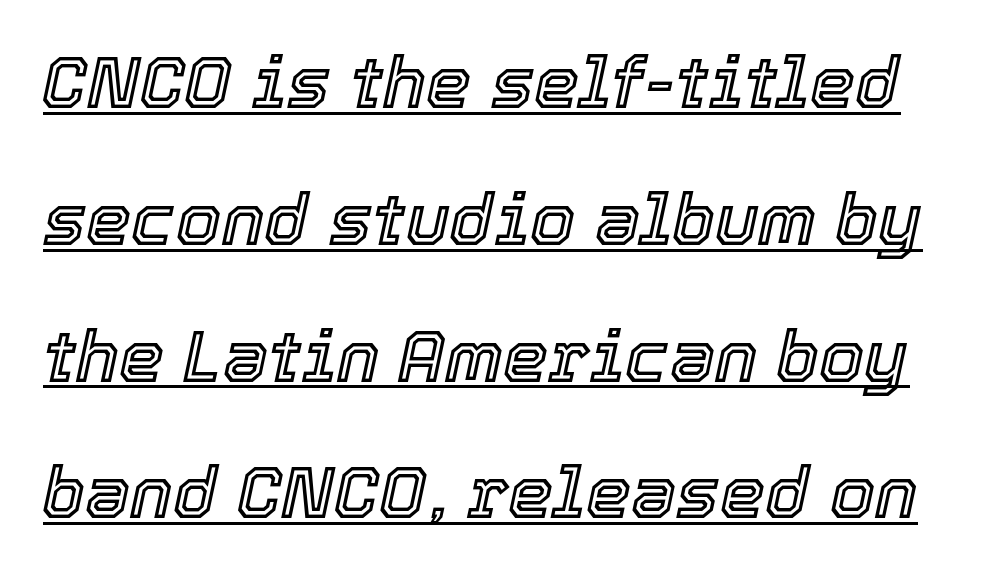
Is this a fixed-width face? No — the glyphs have proportional, varying widths. The rendered words wear a rule along their underside. This sample uses plain, unmodified letter spacing. In terms of leading, this rendering errs on the spacious side. The glyphs look as if they've been sheared to an angle.
